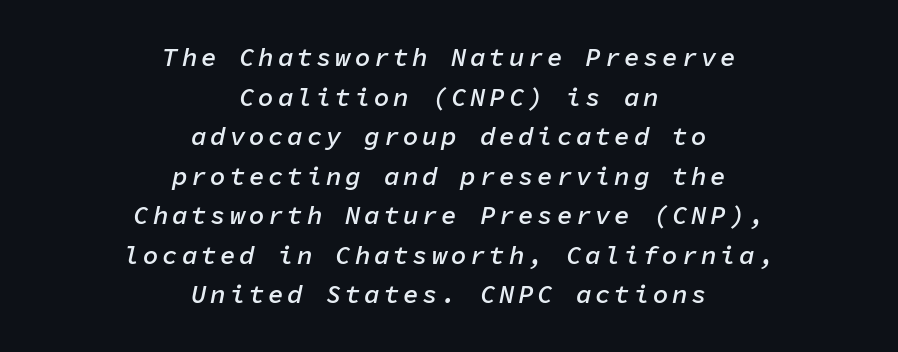
The image shows 26 px text type, italic (leaning right); set centered, normal line spacing (1.52x), not underlined.
